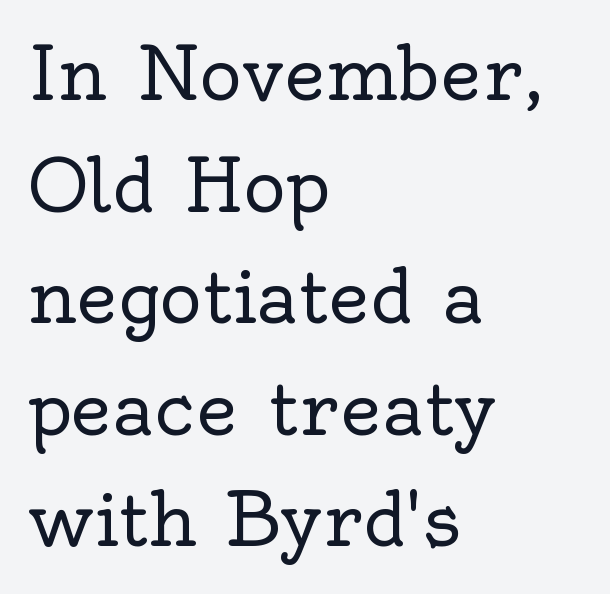
Where is the straight margin? On the left. The passage shown is not underscored anywhere. Nobody touched the tracking dial on this one. Students, observe: this is what conventionally led text looks like. No italicization has been applied; the sample stays upright. The font is comparable to plain body text, perhaps lighter.
